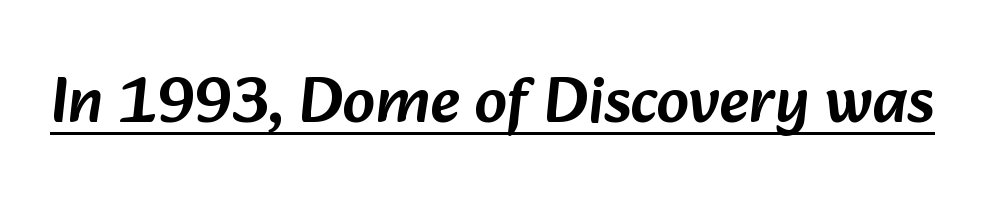
Q: Is the typeface a serif or a sans-serif typeface? A: Sans-serif.
Q: Is the text underlined? A: Yes.
Q: Is the spacing between letters normal or unusually wide? A: Normal.
Q: Width (condensed, normal, or wide)? A: Normal.
Q: Stroke contrast? A: Low.
Q: x-height? A: Medium.
Q: Monospaced? A: No.
